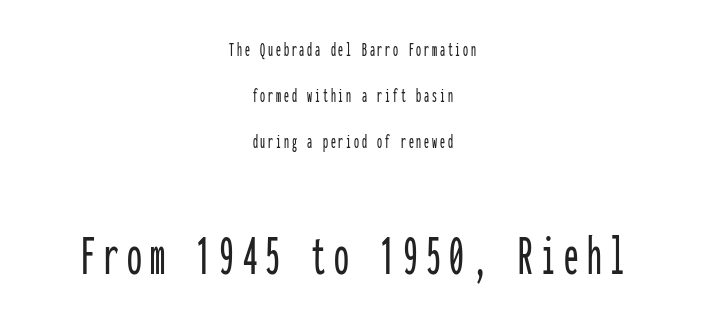
The image shows 59 px condensed sans-serif type, upright, monospaced; set centered, loose line spacing (2.29x), not underlined; the second (bottom) block is 2.95x larger; low stroke contrast and a medium x-height.
